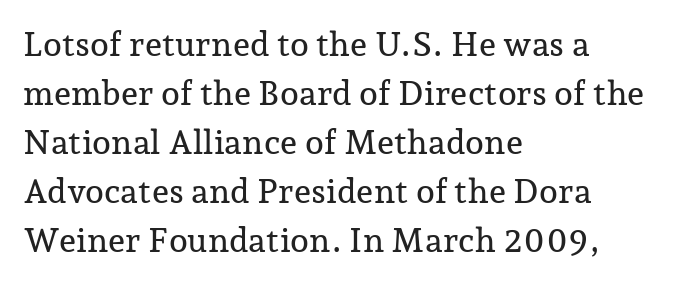
Q: Is the text italic (slanted)? A: No, it is upright.
Q: Is the typeface a serif or a sans-serif typeface? A: Serif.
Q: Is the text underlined? A: No.
Q: How is the paragraph aligned? A: Left-aligned.
Q: Is the spacing between letters normal or unusually wide? A: Normal.
Q: Is the spacing between lines tight, normal or loose? A: Normal.
Q: Width (condensed, normal, or wide)? A: Normal.
Q: Stroke contrast? A: Low.
Q: x-height? A: Medium.
Q: Monospaced? A: No.
